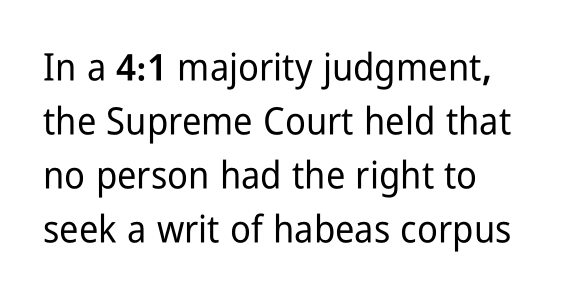
The lines are quadded left. Varying glyph widths throughout — classic text-font behaviour. Nothing sits at the stroke ends, so this counts as sans-serif. What stands out about the letter spacing? Nothing — it is the standard amount. Vertical spacing — default.
